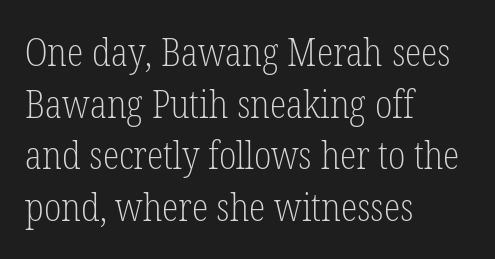
{"serif": "yes", "italic": "no", "bold": "no", "weight": "light", "width": "condensed", "stroke_contrast": "low", "x_height": "medium", "monospaced": "no", "underline": "no", "align": "left", "line_spacing": "normal", "line_spacing_ratio": 1.36, "letter_spacing": "normal", "letter_spacing_em": 0.0, "glyph_px": 38}
